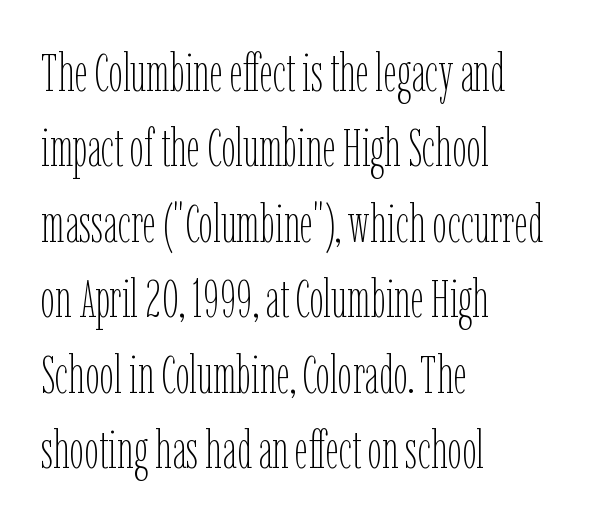
{"italic": "no", "bold": "no", "weight": "thin", "width": "condensed", "stroke_contrast": "low", "x_height": "medium", "monospaced": "no", "underline": "no", "align": "left", "line_spacing": "normal", "line_spacing_ratio": 1.45, "letter_spacing": "normal", "letter_spacing_em": 0.0, "glyph_px": 52}
